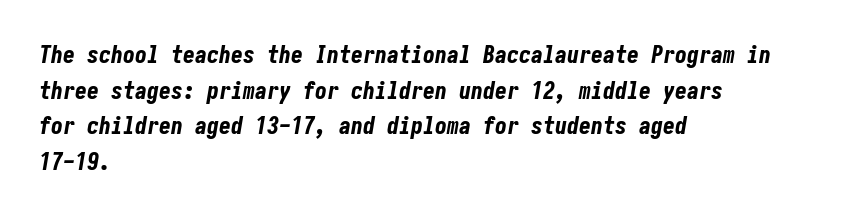
{"italic": "yes", "lean": "right", "slant_degrees": 10, "bold": "yes", "underline": "no", "align": "left", "line_spacing": "normal", "line_spacing_ratio": 1.48, "letter_spacing": "normal", "letter_spacing_em": 0.0, "glyph_px": 24}
